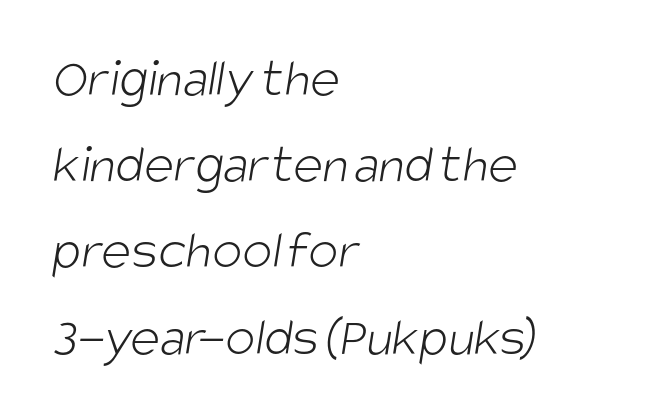
Do the characters align in a grid? No, the font is proportional. The lines are quadded left. A bare baseline throughout the passage. Nope, no serifs anywhere on these letters.
